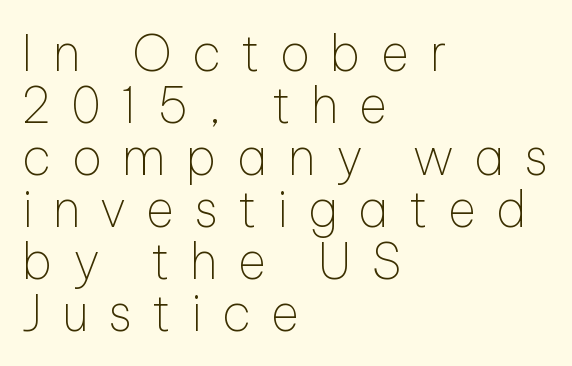
The image shows 49 px thin sans-serif type, upright; set left-aligned, tight line spacing (1.06x), unusually wide letter spacing (+0.41 em), not underlined; low stroke contrast and a medium x-height.
